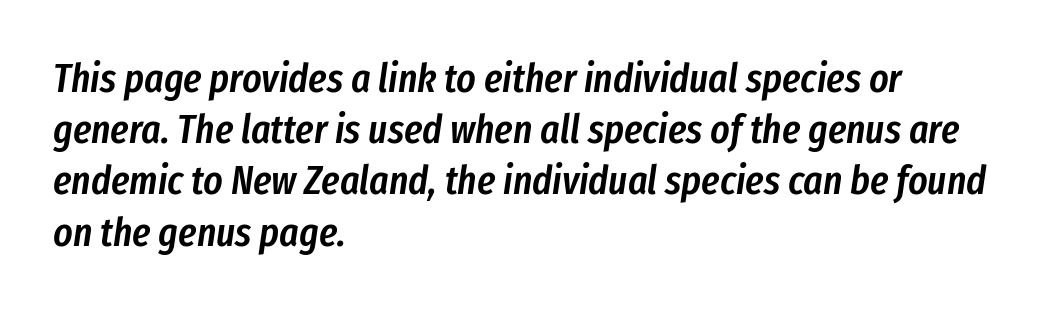
{"italic": "yes", "lean": "right", "slant_degrees": 8, "bold": "semi", "weight": "semibold", "width": "condensed", "stroke_contrast": "low", "x_height": "medium", "monospaced": "no", "underline": "no", "align": "left", "line_spacing": "normal", "line_spacing_ratio": 1.25, "letter_spacing": "normal", "letter_spacing_em": 0.0, "glyph_px": 41}
